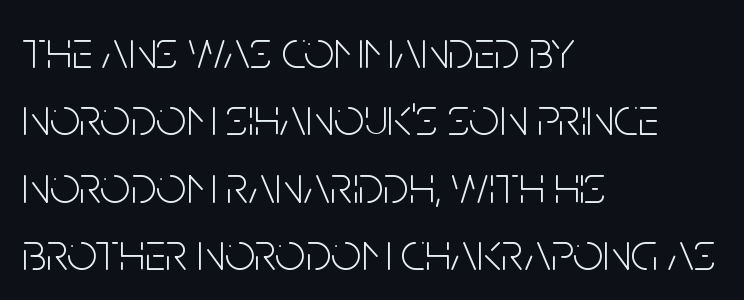
The face used here is proportionally spaced, like ordinary book or web type. Caption: multi-line text, flush left, ragged right. Honestly, the row spacing looks completely unremarkable. The area under the type is left untouched.
